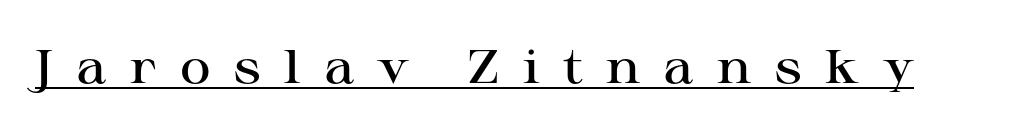
{"serif": "yes", "italic": "no", "bold": "semi", "weight": "semibold", "width": "wide", "stroke_contrast": "high", "x_height": "medium", "monospaced": "no", "underline": "yes", "letter_spacing": "wide", "letter_spacing_em": 0.49, "glyph_px": 47}
